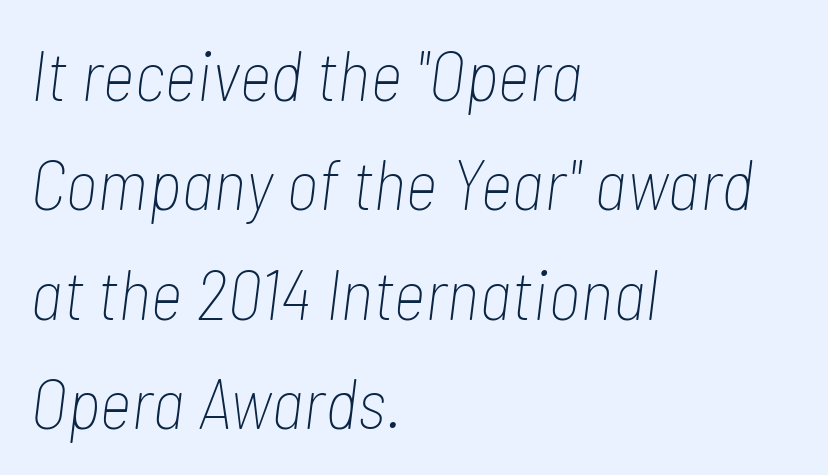
If you drew a line through each stem, it would be angled. Tracking value appears to be zero — textbook default spacing. A student would call this left alignment; a typographer would say flush left, rag right. This rendering features lettering with no underline.
